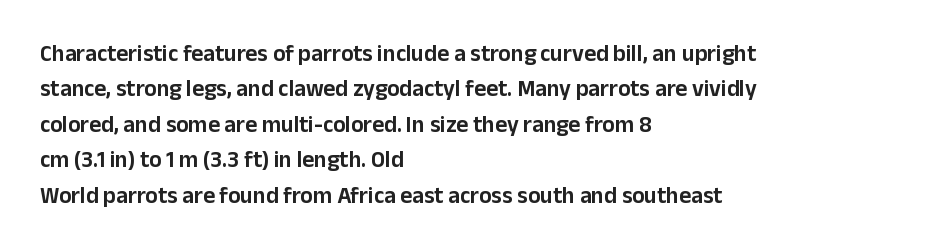
Q: Is the text italic (slanted)? A: No, it is upright.
Q: Is the text underlined? A: No.
Q: How is the paragraph aligned? A: Left-aligned.
Q: Is the spacing between letters normal or unusually wide? A: Normal.
Q: Is the spacing between lines tight, normal or loose? A: Normal.
